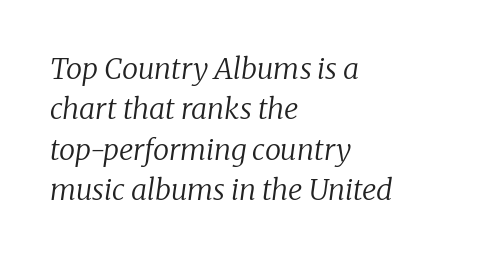
The image shows 29 px regular-weight serif type, italic (leaning right); set left-aligned, normal line spacing (1.39x), normal letter spacing, not underlined; low stroke contrast and a medium x-height.
